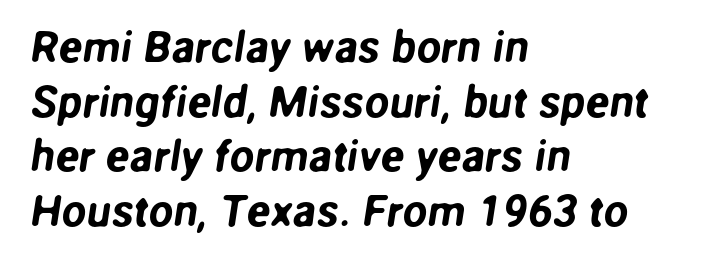
{"serif": "no", "width": "normal", "stroke_contrast": "low", "x_height": "medium", "monospaced": "no", "underline": "no", "align": "left", "line_spacing_ratio": 1.24, "letter_spacing": "normal", "letter_spacing_em": 0.0, "glyph_px": 44}
